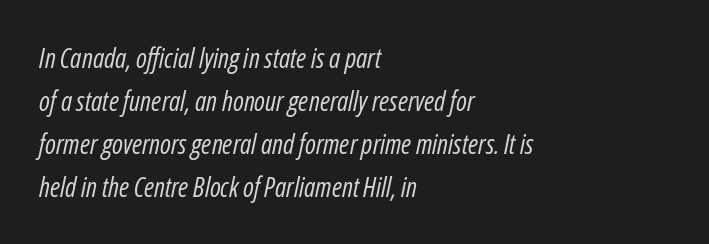
Unmarked baselines from the first word to the last. The rendering keeps characters at their native spacing. Caption: multi-line text, flush left, ragged right. Yep, that's italic — everything's leaning. Weight: not bold — regular or lighter.
